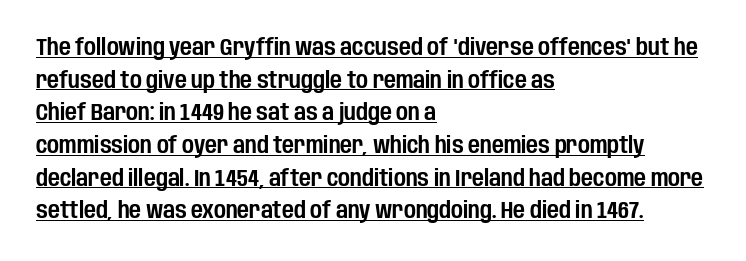
{"italic": "no", "underline": "yes", "align": "left", "line_spacing": "normal", "line_spacing_ratio": 1.42, "letter_spacing": "normal", "letter_spacing_em": 0.0, "glyph_px": 23}
